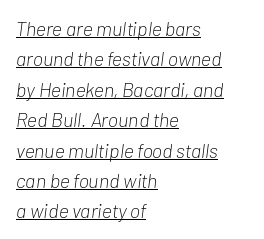
Q: Is the text bold? A: No.
Q: Is the text italic (slanted)? A: Yes, it leans right by about 7 degrees.
Q: Is the text underlined? A: Yes.
Q: How is the paragraph aligned? A: Left-aligned.
Q: Is the spacing between letters normal or unusually wide? A: Normal.
Q: Is the spacing between lines tight, normal or loose? A: Normal.
